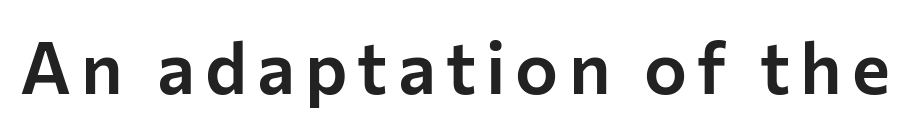
The baseline area is clear. Does the lettering tilt? It doesn't — this is upright. Are there feet on the stems? There aren't — it's a sans. A typesetter would call this proportional, since set widths differ per character.
